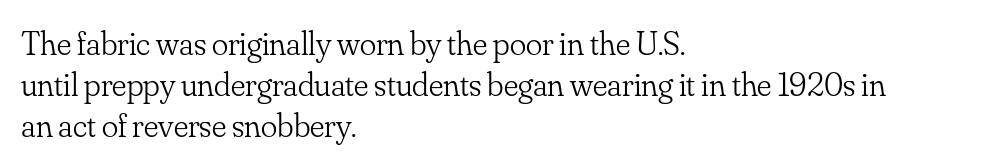
{"serif": "yes", "italic": "no", "bold": "no", "weight": "light", "width": "normal", "stroke_contrast": "low", "x_height": "small", "monospaced": "no", "underline": "no", "align": "left", "line_spacing_ratio": 1.2, "letter_spacing": "normal", "letter_spacing_em": 0.0, "glyph_px": 34}
